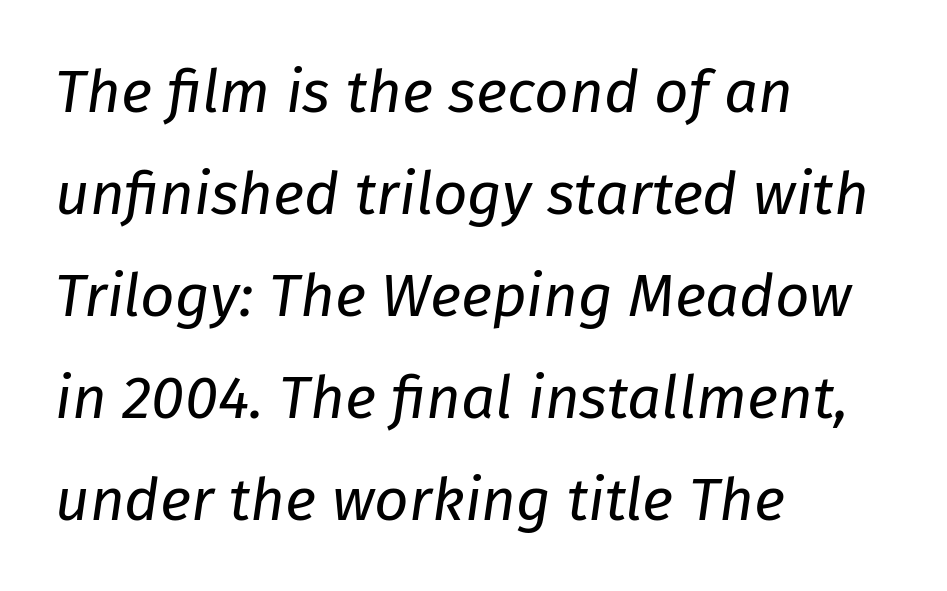
Between one letter and the next there's only the usual sliver of space. Does the leading feel generous? No, just average. Casual observation: everything's shoved over to the left. Underline: absent. The letters look calm and open, with moderate or lighter stems.
